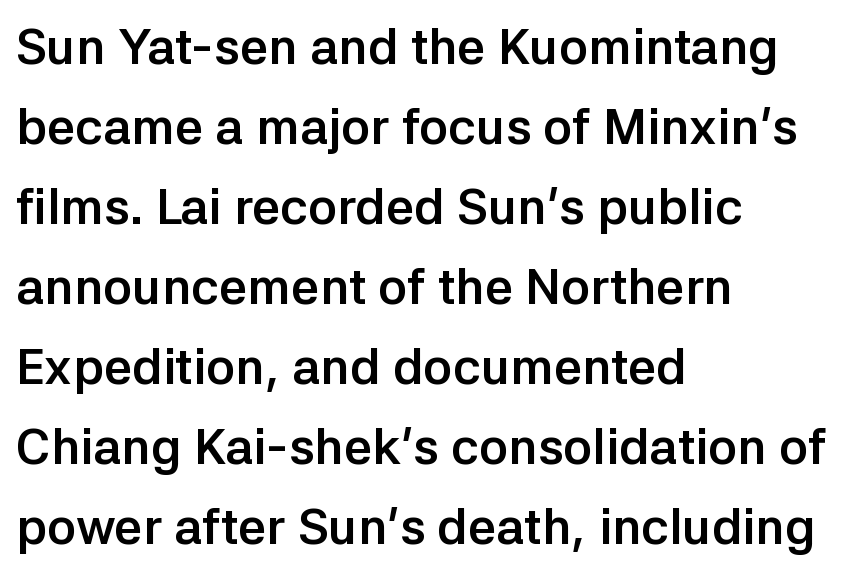
The image shows 50 px semibold sans-serif type, upright; set left-aligned, normal line spacing (1.6x), normal letter spacing, not underlined; low stroke contrast and a medium x-height.
